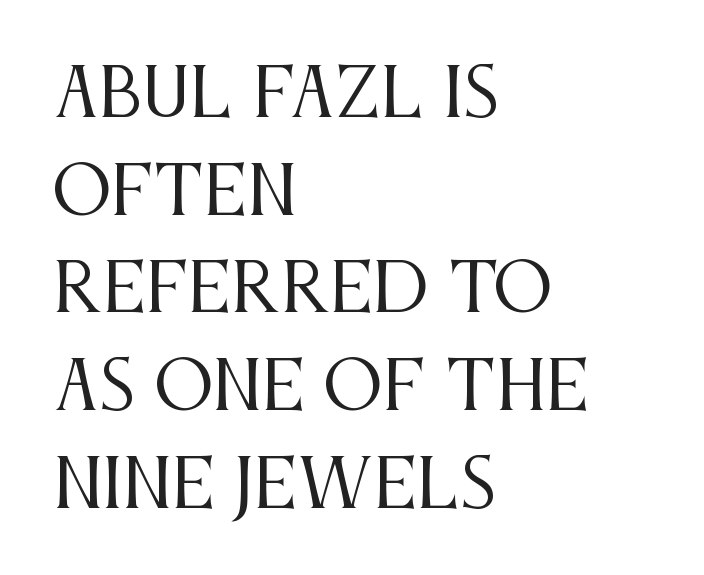
{"serif": "yes", "italic": "no", "bold": "no", "weight": "regular", "width": "condensed", "stroke_contrast": "medium", "x_height": "large", "monospaced": "no", "underline": "no", "align": "left", "line_spacing": "normal", "line_spacing_ratio": 1.48, "letter_spacing": "normal", "letter_spacing_em": 0.0, "glyph_px": 66}
